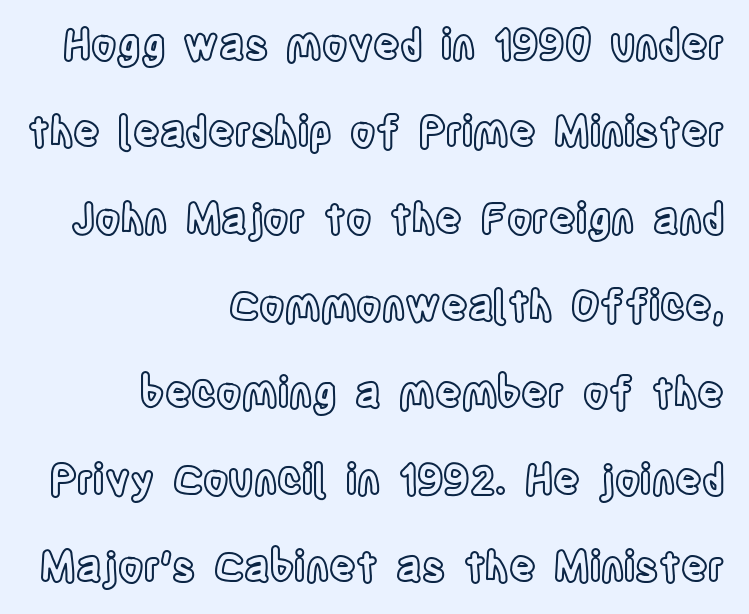
The image shows 41 px condensed type, upright; set right-aligned, loose line spacing (2.12x), normal letter spacing, not underlined; a large x-height.
